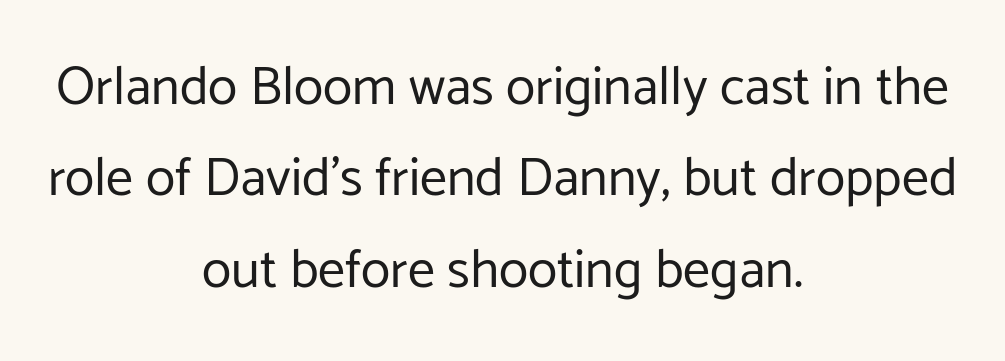
Q: Is the text bold? A: No.
Q: Is the text italic (slanted)? A: No, it is upright.
Q: Is the typeface a serif or a sans-serif typeface? A: Sans-serif.
Q: Is the text underlined? A: No.
Q: How is the paragraph aligned? A: Centered.
Q: Is the spacing between letters normal or unusually wide? A: Normal.
Q: Is the spacing between lines tight, normal or loose? A: Normal.
Q: Width (condensed, normal, or wide)? A: Normal.
Q: Stroke contrast? A: Low.
Q: x-height? A: Medium.
Q: Monospaced? A: No.
